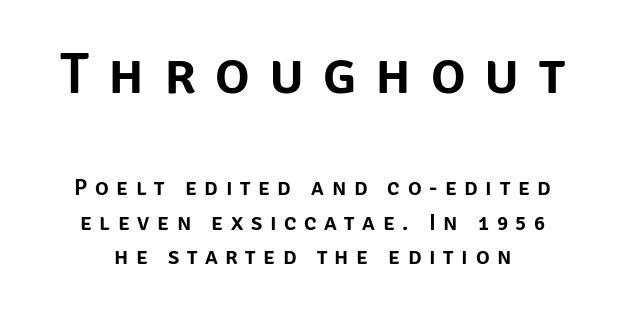
The passage shown is not underscored anywhere. This layout puts the oversized block above and the modest block below. The rendering uses natural spacing where letterforms have individual widths. Notice how the stems are strictly vertical — no italics here.
